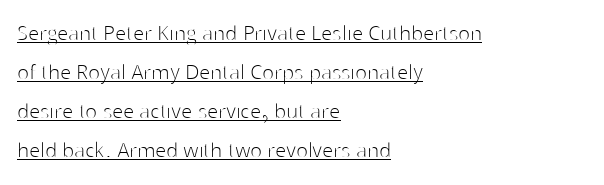
The image shows 25 px text type, upright; set left-aligned, normal line spacing (1.56x), normal letter spacing, underlined.
